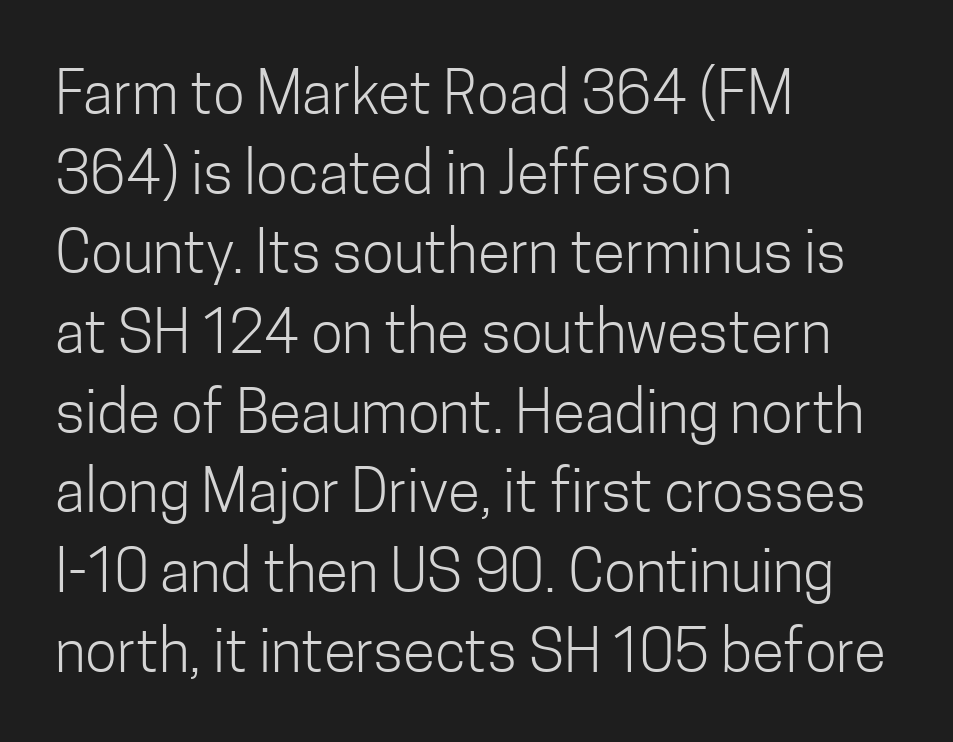
The image shows 59 px light, condensed sans-serif type, upright; set left-aligned, normal line spacing (1.35x), normal letter spacing, not underlined; low stroke contrast and a medium x-height.
